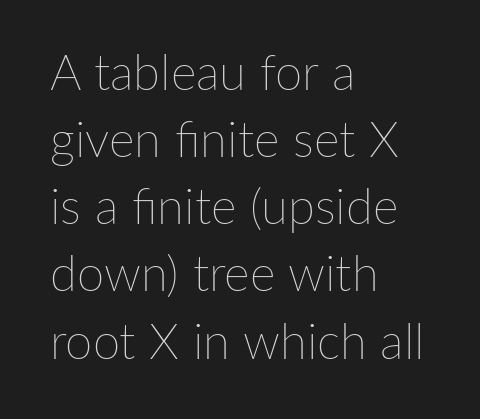
The block of text has a typical density, with ordinary space between rows. This sample is left-justified, so line endings fall wherever the words run out. The string is rendered with underlining switched off. The face used here is proportionally spaced, like ordinary book or web type. You could call the tracking neutral — neither tight nor loose. Posture: vertical.
